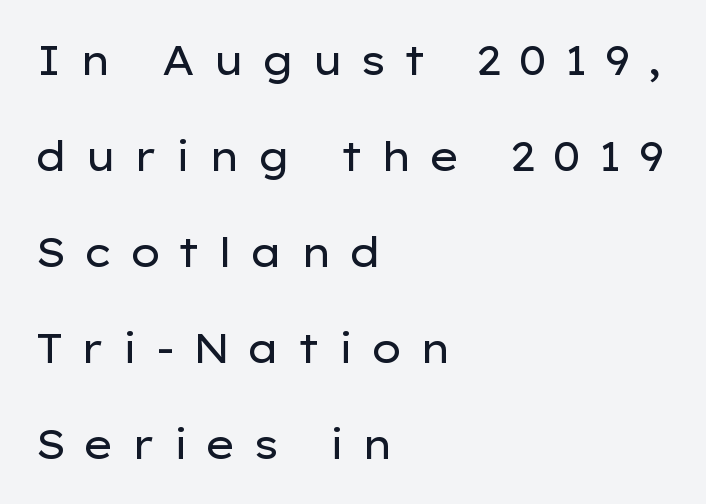
The image shows 40 px regular-weight, wide sans-serif type, upright; set left-aligned, loose line spacing (2.4x), unusually wide letter spacing (+0.41 em), not underlined; low stroke contrast and a medium x-height.
